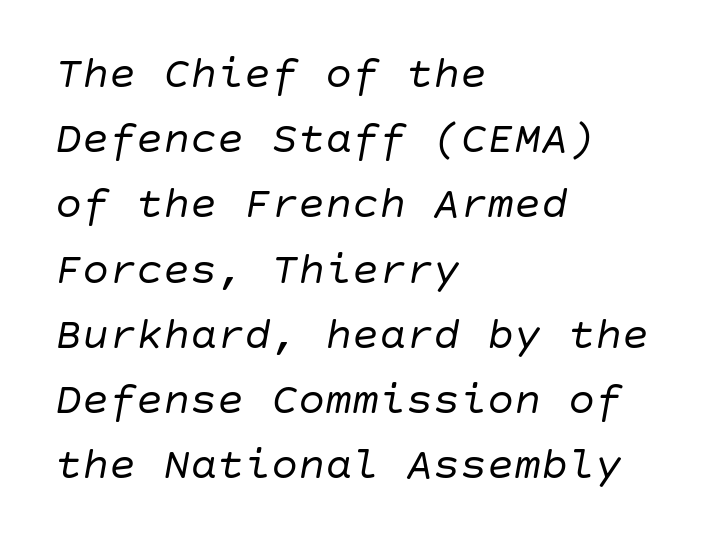
{"italic": "yes", "lean": "right", "slant_degrees": 10, "bold": "no", "weight": "regular", "width": "normal", "stroke_contrast": "low", "x_height": "large", "underline": "no", "align": "left", "line_spacing": "normal", "line_spacing_ratio": 1.45, "letter_spacing": "normal", "letter_spacing_em": 0.0, "glyph_px": 45}
